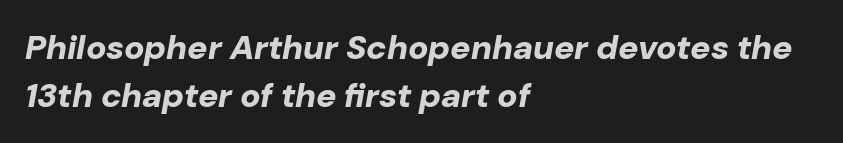
Q: Is the text bold? A: Yes.
Q: Is the text italic (slanted)? A: Yes, it leans right by about 10 degrees.
Q: Is the text underlined? A: No.
Q: How is the paragraph aligned? A: Left-aligned.
Q: Is the spacing between letters normal or unusually wide? A: Normal.
Q: Is the spacing between lines tight, normal or loose? A: Normal.
Q: Width (condensed, normal, or wide)? A: Normal.
Q: Stroke contrast? A: Low.
Q: x-height? A: Medium.
Q: Monospaced? A: No.
